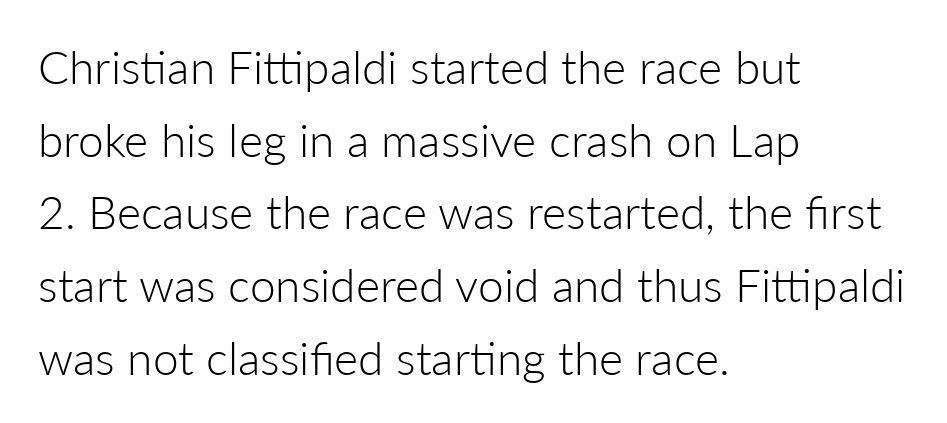
{"serif": "no", "italic": "no", "bold": "no", "weight": "light", "width": "normal", "stroke_contrast": "low", "x_height": "medium", "monospaced": "no", "underline": "no", "align": "left", "line_spacing": "normal", "line_spacing_ratio": 1.58, "letter_spacing": "normal", "letter_spacing_em": 0.0, "glyph_px": 46}
